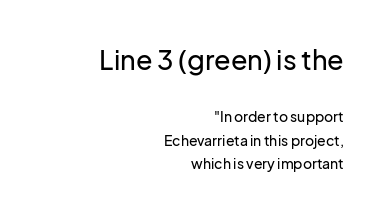
{"italic": "no", "underline": "no", "align": "right", "line_spacing": "normal", "line_spacing_ratio": 1.66, "letter_spacing": "normal", "letter_spacing_em": 0.0, "larger_block": "first", "size_ratio": 1.93, "glyph_px": 27}
